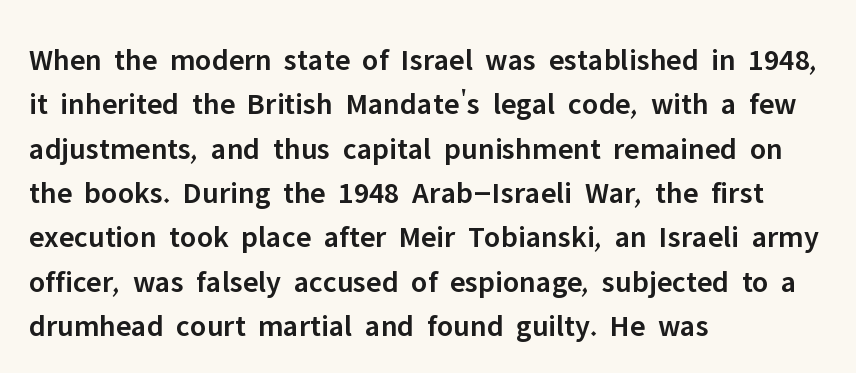
Q: Is the text bold? A: Semi-bold.
Q: Is the text italic (slanted)? A: No, it is upright.
Q: Is the typeface a serif or a sans-serif typeface? A: Sans-serif.
Q: Is the text underlined? A: No.
Q: How is the paragraph aligned? A: Left-aligned.
Q: Is the spacing between letters normal or unusually wide? A: Normal.
Q: Is the spacing between lines tight, normal or loose? A: Normal.
Q: Width (condensed, normal, or wide)? A: Normal.
Q: Stroke contrast? A: Low.
Q: x-height? A: Medium.
Q: Monospaced? A: No.
